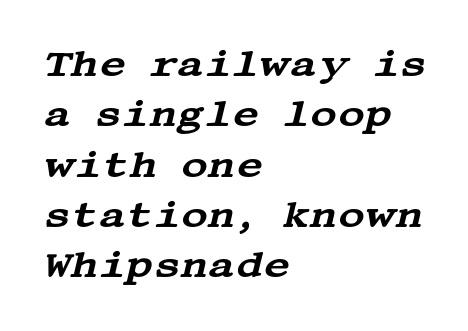
{"serif": "yes", "italic": "yes", "lean": "right", "slant_degrees": 13, "width": "wide", "stroke_contrast": "medium", "x_height": "large", "underline": "no", "align": "left", "line_spacing": "normal", "line_spacing_ratio": 1.36, "letter_spacing": "normal", "letter_spacing_em": 0.0, "glyph_px": 37}
